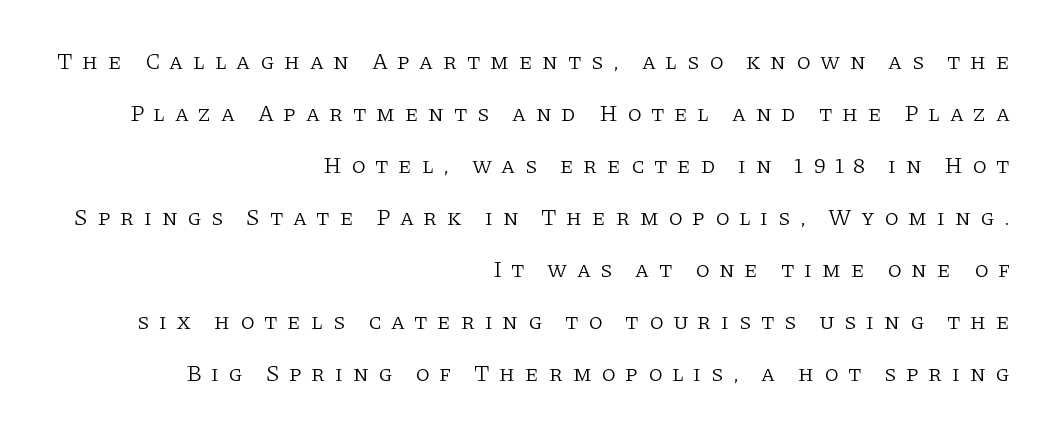
Does the leading feel generous? Absolutely, it's lavish. Weight: regular or lighter. Plain, unruled lines of type. Tall strokes in this sample are plumb rather than angled. The line texture is sparse and dotted thanks to wide tracking.
